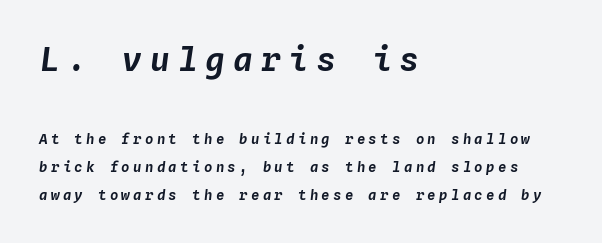
The image shows 33 px text type, italic (leaning right), monospaced; set left-aligned, loose line spacing (1.97x), unusually wide letter spacing (+0.24 em), not underlined; the first (top) block is 2.36x larger; low stroke contrast and a medium x-height.
